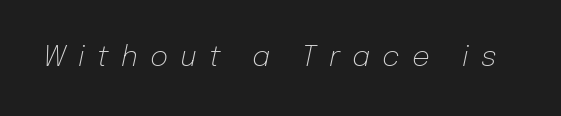
Q: Is the text bold? A: No.
Q: Is the text italic (slanted)? A: Yes, it leans right by about 12 degrees.
Q: Is the text underlined? A: No.
Q: Is the spacing between letters normal or unusually wide? A: Unusually wide.
Q: Width (condensed, normal, or wide)? A: Normal.
Q: Stroke contrast? A: Low.
Q: x-height? A: Medium.
Q: Monospaced? A: No.
